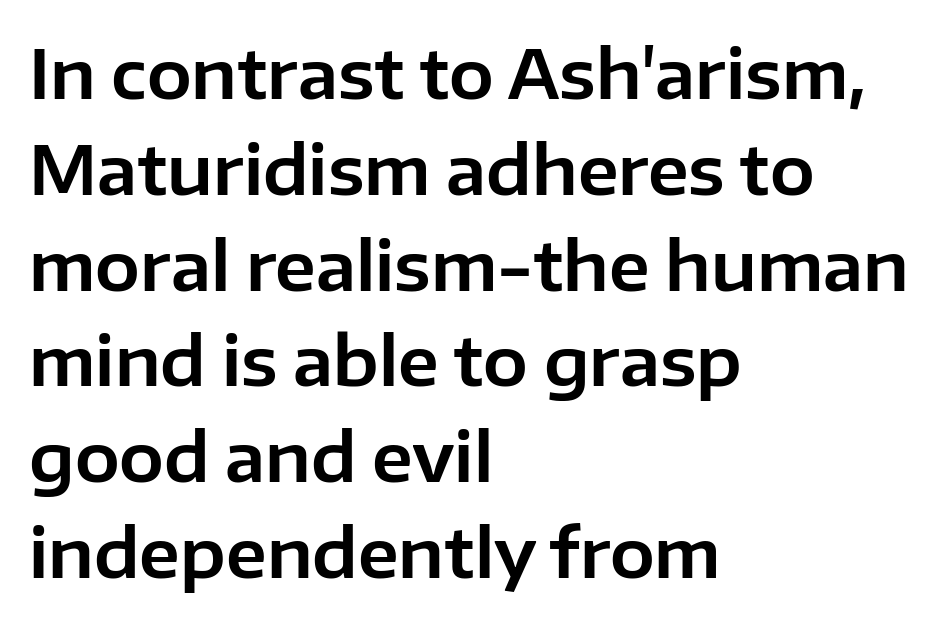
The image shows 67 px sans-serif type, upright; set left-aligned, normal line spacing (1.43x), normal letter spacing, not underlined; low stroke contrast and a medium x-height.
